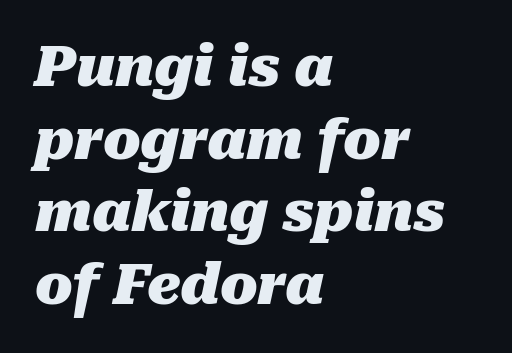
The image shows 55 px heavy type, italic (leaning right); set left-aligned, normal line spacing (1.32x), normal letter spacing, not underlined; medium stroke contrast and a medium x-height.
